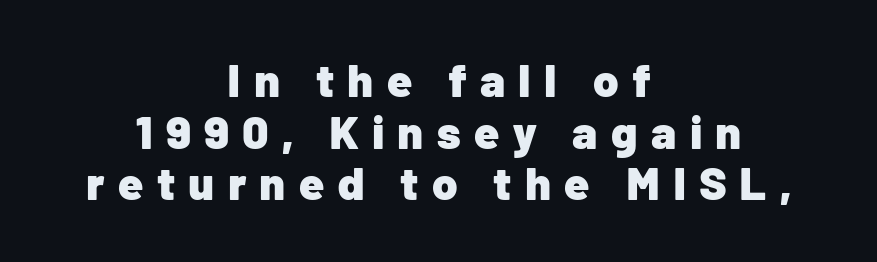
{"serif": "no", "italic": "no", "bold": "yes", "weight": "heavy", "width": "normal", "stroke_contrast": "low", "x_height": "medium", "monospaced": "no", "underline": "no", "align": "center", "line_spacing": "tight", "line_spacing_ratio": 1.12, "letter_spacing": "wide", "letter_spacing_em": 0.29, "glyph_px": 46}
